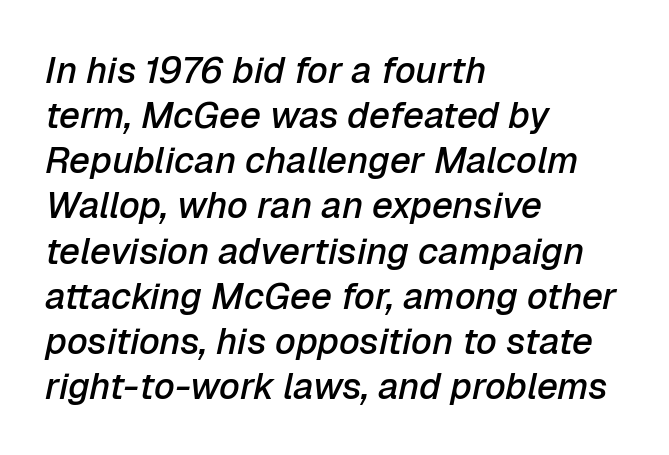
The image shows 37 px semibold type, italic (leaning right); set left-aligned, line spacing 1.22x, normal letter spacing, not underlined; low stroke contrast and a medium x-height.
